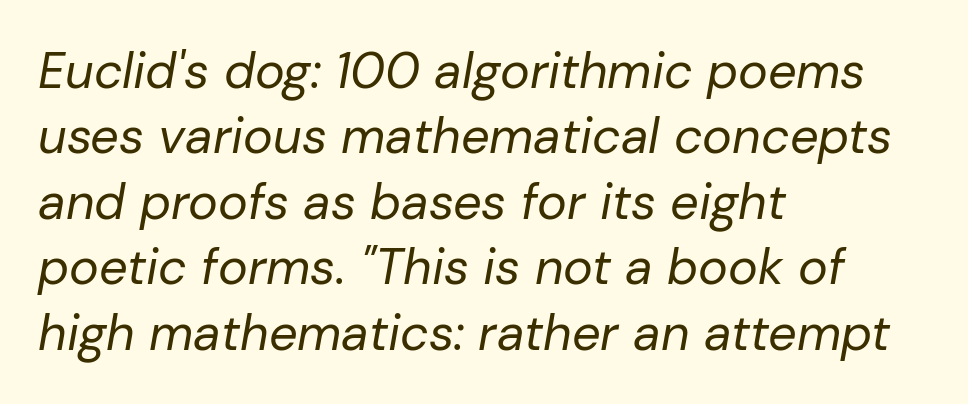
The vertical gap from one line to the next is medium. The glyphs are unaccompanied by any horizontal stroke below them. The font's italic variant was chosen for this text. A typesetter would call this proportional, since set widths differ per character. Each stroke keeps to a modest, everyday thickness or less.
